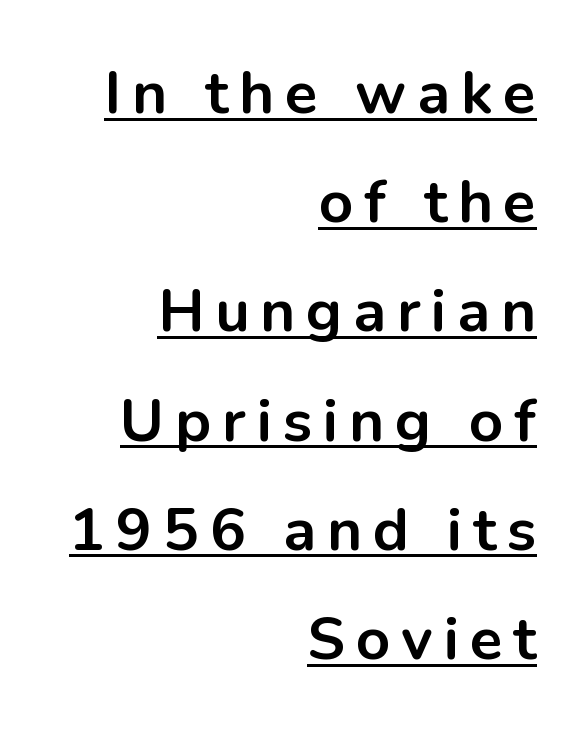
A roman cut, with each character standing at attention. Students, this is bold: see how much ink each stroke carries. Examine the stroke ends and you'll find no serifs. This sample has the flowing, uneven cadence of proportional lettering.
